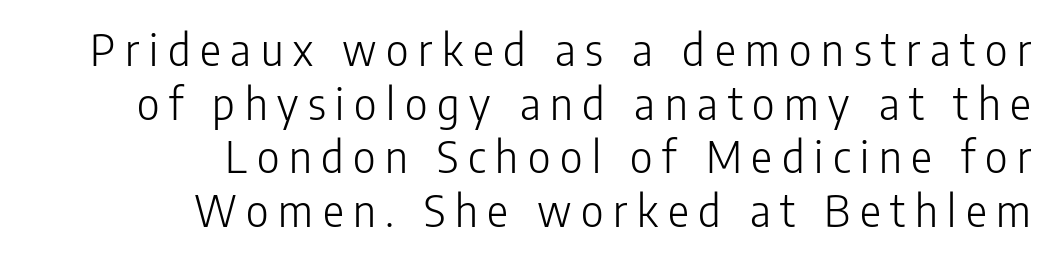
Proportional: the letters do not fall into vertical columns. The rendering shows plain stroke endings on the letterforms — a sans-serif design. Every stem runs plumb, perpendicular to the baseline. Unmarked baselines from the first word to the last. Characters follow at a spacing far wider than the type designer built in. The weight tops out at a normal text grade.
